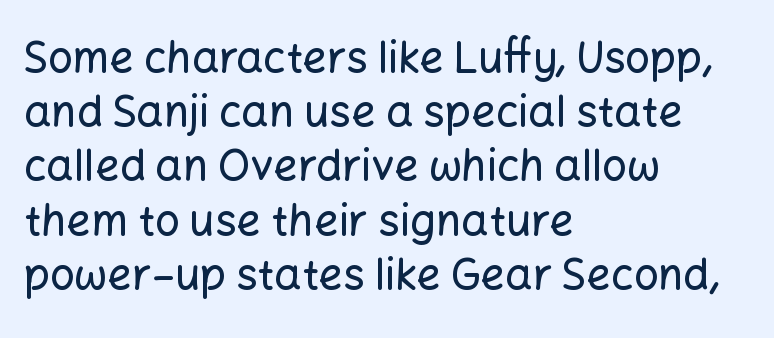
The image shows 43 px sans-serif type, upright; set left-aligned, normal line spacing (1.26x), normal letter spacing, not underlined; low stroke contrast and a medium x-height.
